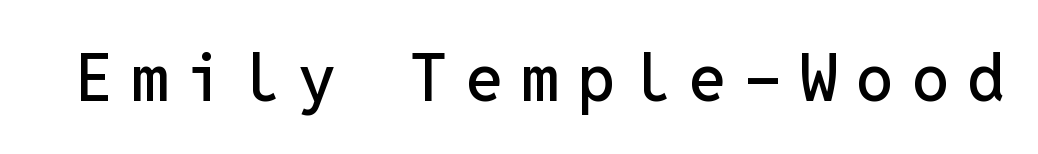
The image shows 67 px sans-serif type, upright, monospaced; set unusually wide letter spacing (+0.27 em), not underlined; low stroke contrast and a medium x-height.
